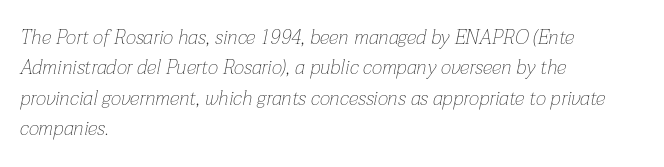
{"italic": "yes", "lean": "right", "slant_degrees": 12, "bold": "no", "underline": "no", "align": "left", "line_spacing": "normal", "line_spacing_ratio": 1.52, "letter_spacing": "normal", "letter_spacing_em": 0.0, "glyph_px": 20}
